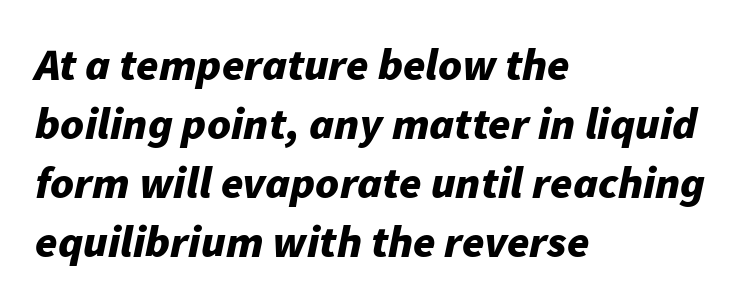
Q: Is the text bold? A: Yes.
Q: Is the text italic (slanted)? A: Yes, it leans right by about 11 degrees.
Q: Is the text underlined? A: No.
Q: How is the paragraph aligned? A: Left-aligned.
Q: Is the spacing between letters normal or unusually wide? A: Normal.
Q: Is the spacing between lines tight, normal or loose? A: Normal.
Q: Width (condensed, normal, or wide)? A: Normal.
Q: Stroke contrast? A: Low.
Q: x-height? A: Medium.
Q: Monospaced? A: No.
